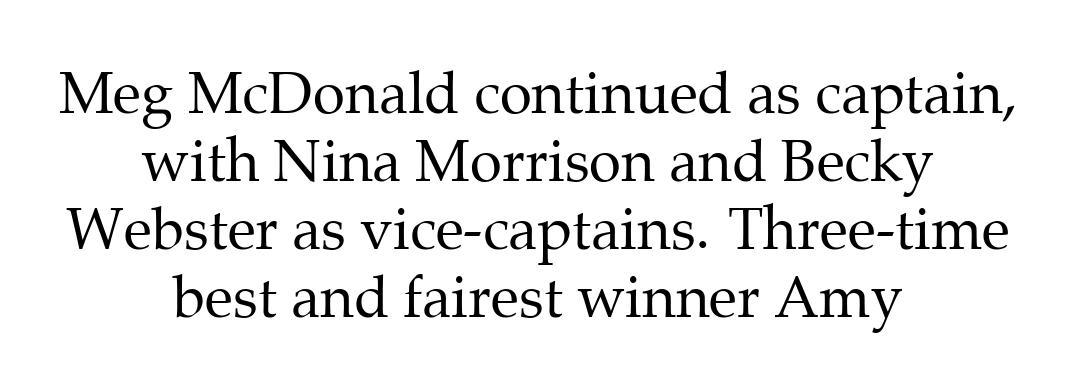
The image shows 58 px regular-weight serif type, upright; set centered, line spacing 1.17x, normal letter spacing, not underlined; medium stroke contrast and a medium x-height.
